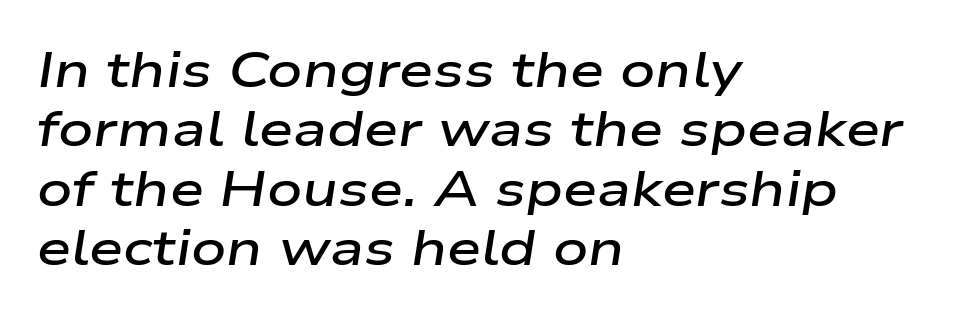
Q: Is the text bold? A: Semi-bold.
Q: Is the text italic (slanted)? A: Yes, it leans right by about 9 degrees.
Q: Is the text underlined? A: No.
Q: How is the paragraph aligned? A: Left-aligned.
Q: Is the spacing between letters normal or unusually wide? A: Normal.
Q: Width (condensed, normal, or wide)? A: Wide.
Q: Stroke contrast? A: Low.
Q: x-height? A: Medium.
Q: Monospaced? A: No.
